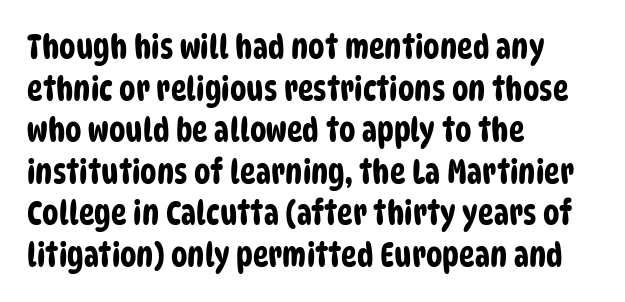
{"serif": "no", "width": "condensed", "stroke_contrast": "low", "x_height": "large", "monospaced": "no", "underline": "no", "align": "left", "line_spacing": "normal", "line_spacing_ratio": 1.26, "letter_spacing": "normal", "letter_spacing_em": 0.0, "glyph_px": 33}
